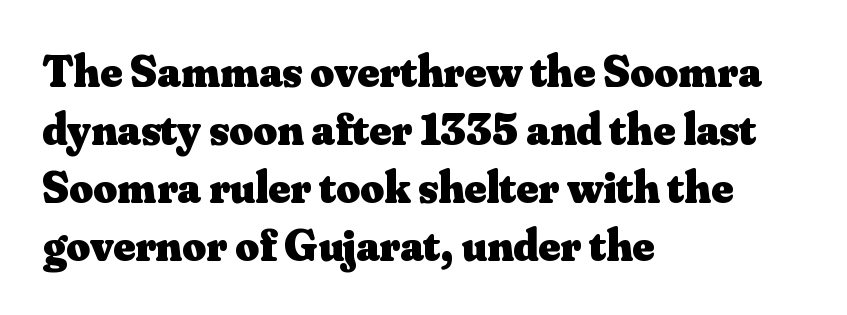
Q: Is the text bold? A: Yes.
Q: Is the text italic (slanted)? A: No, it is upright.
Q: Is the typeface a serif or a sans-serif typeface? A: Serif.
Q: Is the text underlined? A: No.
Q: How is the paragraph aligned? A: Left-aligned.
Q: Is the spacing between letters normal or unusually wide? A: Normal.
Q: Is the spacing between lines tight, normal or loose? A: Normal.
Q: Width (condensed, normal, or wide)? A: Normal.
Q: Stroke contrast? A: Medium.
Q: x-height? A: Small.
Q: Monospaced? A: No.
